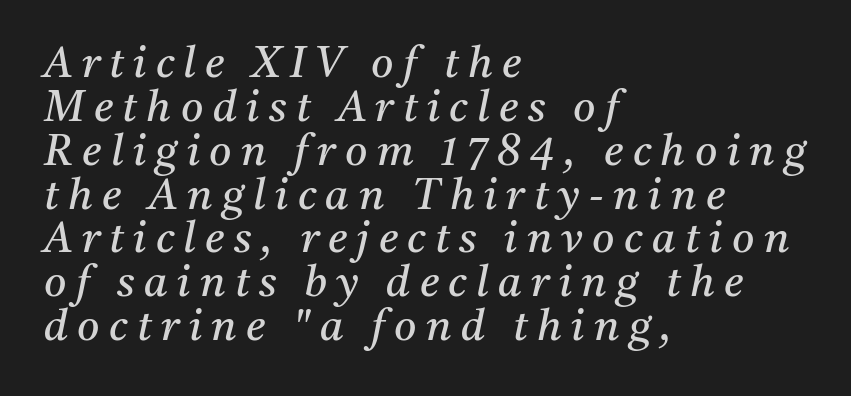
The words here are not underlined. Classification — serif. The face used here has a pronounced slope to its letters. Alignment: flush left. The horizontal fit of the characters is loose and conspicuously gappy. Proportional: the letters do not fall into vertical columns.
